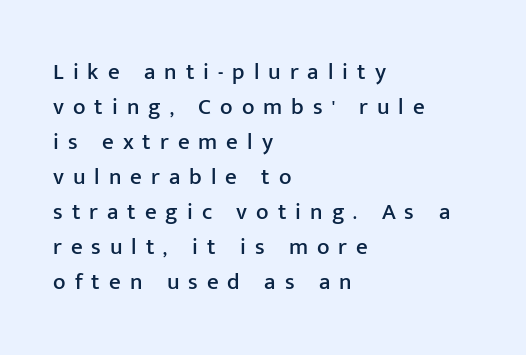
The image shows 23 px text type, upright; set left-aligned, normal line spacing (1.52x), unusually wide letter spacing (+0.39 em), not underlined.
